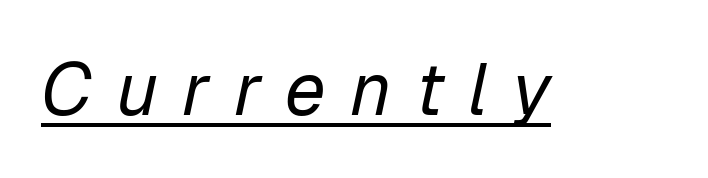
Q: Is the text bold? A: No.
Q: Is the text italic (slanted)? A: Yes, it leans right by about 12 degrees.
Q: Is the text underlined? A: Yes.
Q: Is the spacing between letters normal or unusually wide? A: Unusually wide.
Q: Width (condensed, normal, or wide)? A: Normal.
Q: Stroke contrast? A: Low.
Q: x-height? A: Medium.
Q: Monospaced? A: No.
